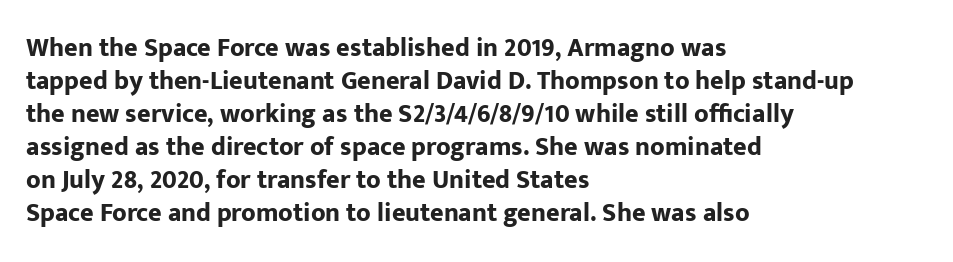
{"italic": "no", "bold": "yes", "underline": "no", "align": "left", "line_spacing": "normal", "line_spacing_ratio": 1.27, "letter_spacing": "normal", "letter_spacing_em": 0.0, "glyph_px": 26}
